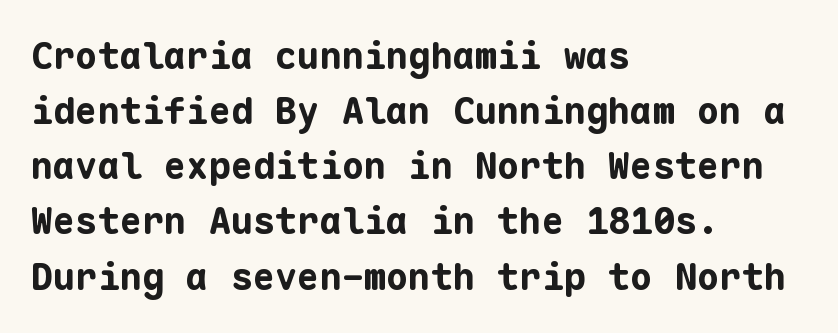
The letters carry no serifs — their stems end cleanly without finishing strokes. Check the space under the baseline: it is left empty. The font's upright variant was chosen for this text. Looks like terminal output: every glyph gets an equal slot. The rag falls on the right side of this text block.
